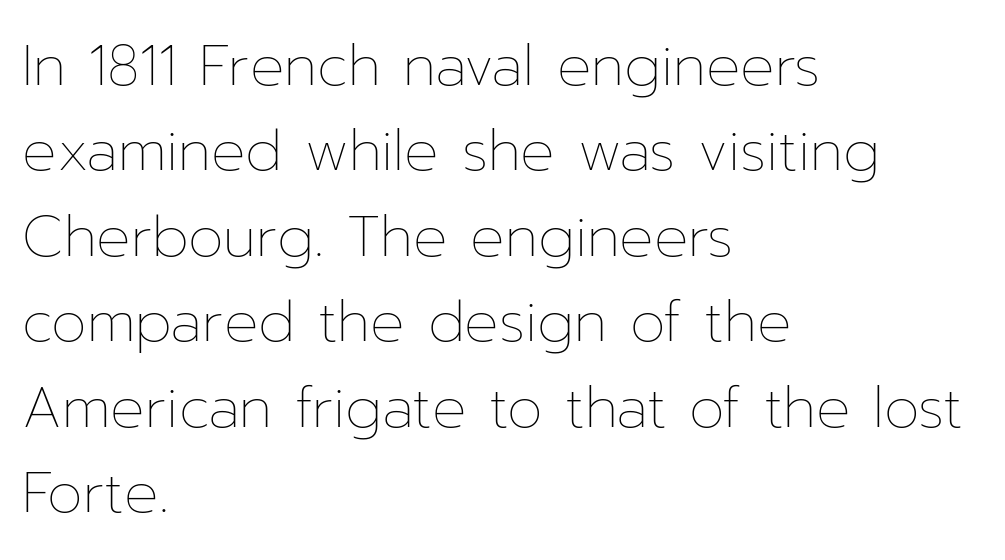
{"italic": "no", "bold": "no", "weight": "thin", "width": "normal", "stroke_contrast": "low", "x_height": "medium", "monospaced": "no", "underline": "no", "align": "left", "line_spacing": "normal", "line_spacing_ratio": 1.5, "letter_spacing": "normal", "letter_spacing_em": 0.0, "glyph_px": 57}
